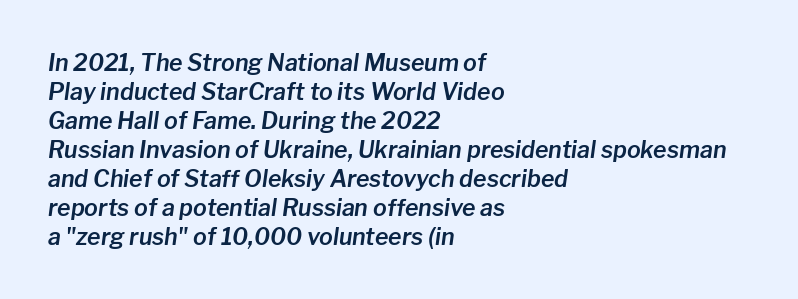
The image shows 23 px text type, italic (leaning right); set left-aligned, normal line spacing (1.26x), normal letter spacing, not underlined.
